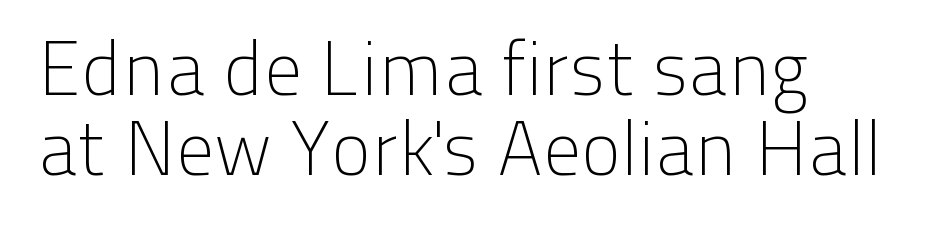
The image shows 76 px light sans-serif type, upright; set tight line spacing (1.05x), normal letter spacing, not underlined; low stroke contrast and a medium x-height.
